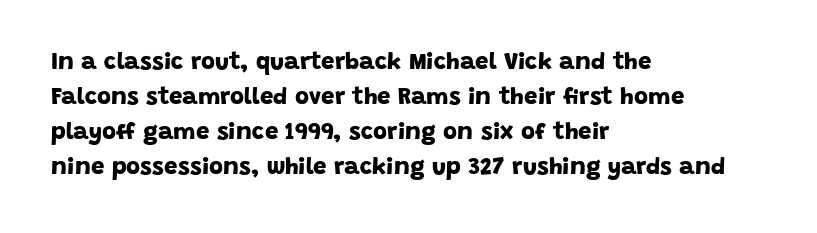
Q: Is the text bold? A: Yes.
Q: Is the text underlined? A: No.
Q: How is the paragraph aligned? A: Left-aligned.
Q: Is the spacing between letters normal or unusually wide? A: Normal.
Q: Is the spacing between lines tight, normal or loose? A: Normal.
